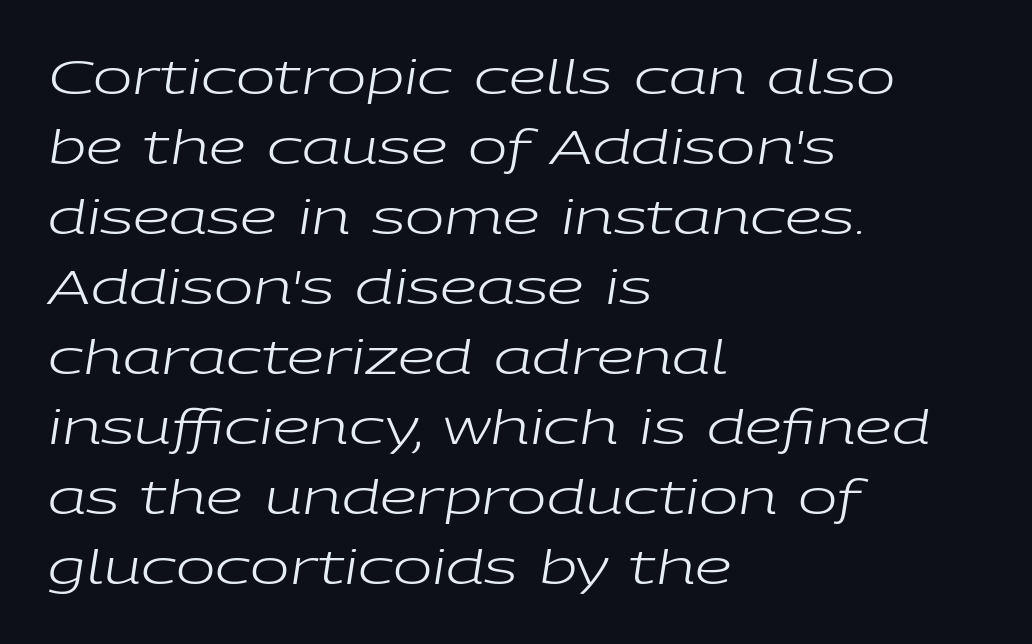
{"italic": "yes", "lean": "right", "slant_degrees": 9, "bold": "no", "weight": "regular", "width": "wide", "stroke_contrast": "low", "x_height": "medium", "monospaced": "no", "underline": "no", "align": "left", "line_spacing": "normal", "line_spacing_ratio": 1.49, "letter_spacing": "normal", "letter_spacing_em": 0.0, "glyph_px": 47}
